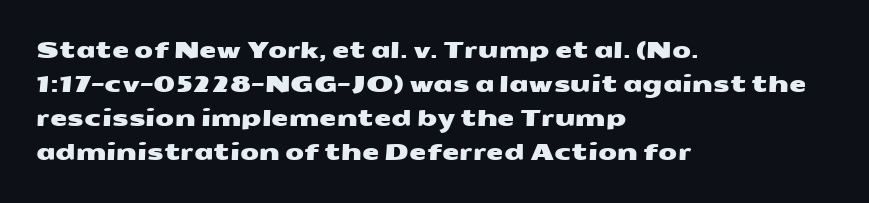
Q: Is the text underlined? A: No.
Q: How is the paragraph aligned? A: Left-aligned.
Q: Is the spacing between letters normal or unusually wide? A: Normal.
Q: Is the spacing between lines tight, normal or loose? A: Normal.
